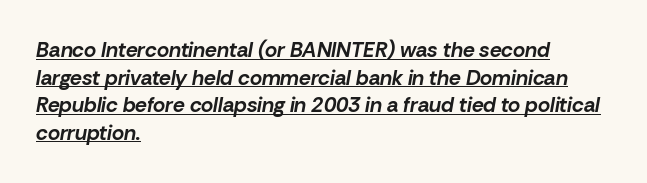
The image shows 21 px bold type, italic (leaning right); set left-aligned, normal line spacing (1.31x), normal letter spacing, underlined.
